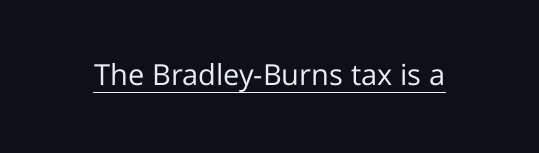
Q: Is the text bold? A: No.
Q: Is the text italic (slanted)? A: No, it is upright.
Q: Is the typeface a serif or a sans-serif typeface? A: Sans-serif.
Q: Is the text underlined? A: Yes.
Q: Is the spacing between letters normal or unusually wide? A: Normal.
Q: Width (condensed, normal, or wide)? A: Normal.
Q: Stroke contrast? A: Low.
Q: x-height? A: Medium.
Q: Monospaced? A: No.
